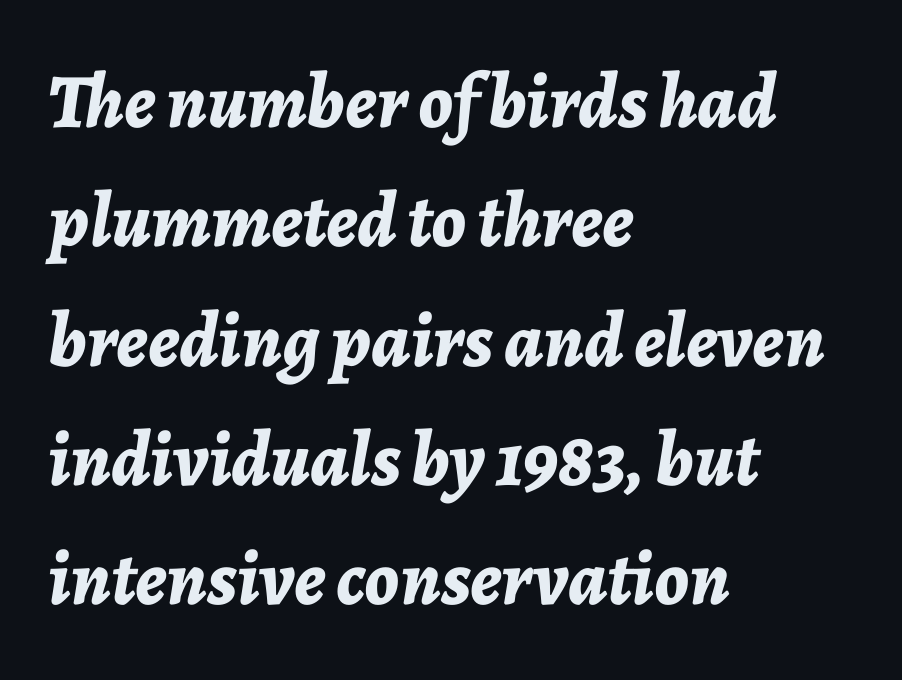
Q: Is the text bold? A: Yes.
Q: Is the text italic (slanted)? A: Yes, it leans right by about 7 degrees.
Q: Is the text underlined? A: No.
Q: How is the paragraph aligned? A: Left-aligned.
Q: Is the spacing between letters normal or unusually wide? A: Normal.
Q: Is the spacing between lines tight, normal or loose? A: Normal.
Q: Width (condensed, normal, or wide)? A: Normal.
Q: Stroke contrast? A: Low.
Q: x-height? A: Medium.
Q: Monospaced? A: No.
